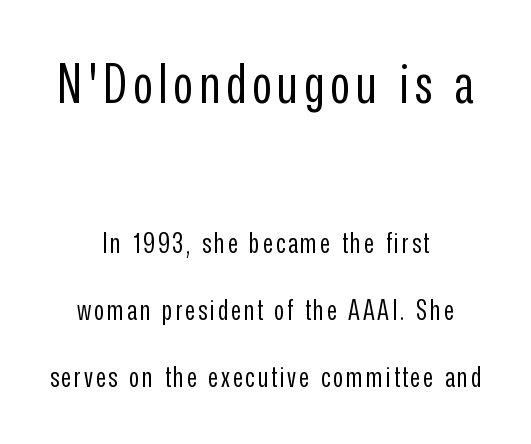
{"serif": "no", "italic": "no", "bold": "no", "weight": "regular", "width": "condensed", "stroke_contrast": "low", "x_height": "medium", "monospaced": "no", "underline": "no", "align": "center", "line_spacing": "loose", "line_spacing_ratio": 2.4, "larger_block": "first", "size_ratio": 1.96, "glyph_px": 55}
